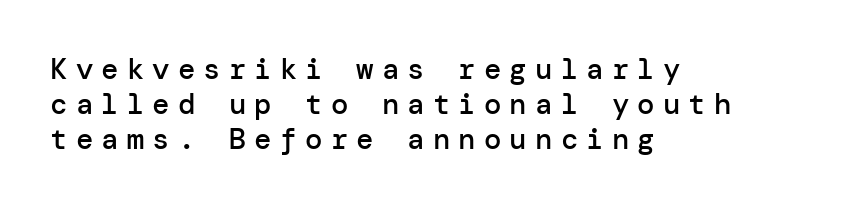
{"serif": "no", "italic": "no", "bold": "semi", "weight": "semibold", "width": "normal", "stroke_contrast": "low", "x_height": "medium", "underline": "no", "align": "left", "line_spacing_ratio": 1.21, "letter_spacing": "wide", "letter_spacing_em": 0.28, "glyph_px": 29}
